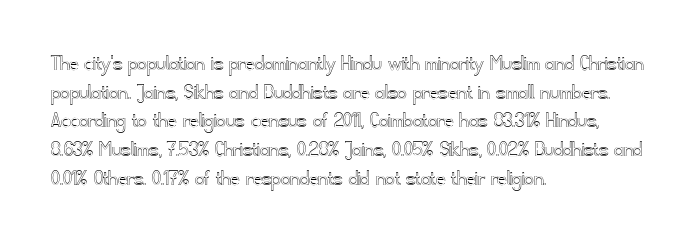
The image shows 23 px text type, upright; set left-aligned, normal line spacing (1.25x), normal letter spacing, not underlined.
